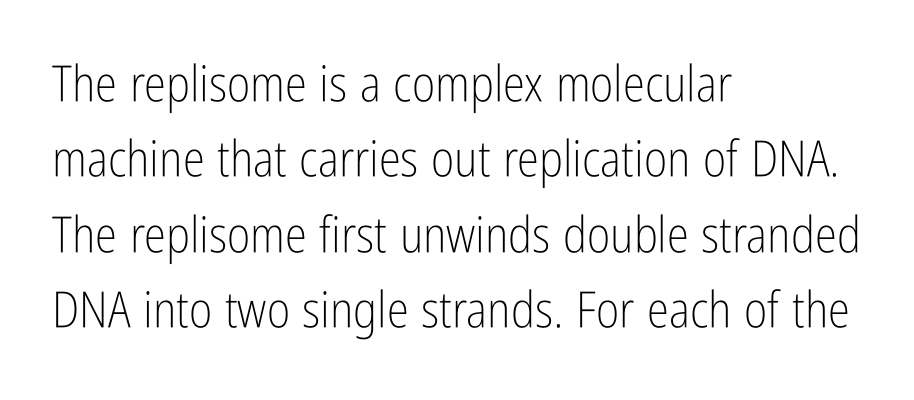
Is the letter spacing exaggerated? No — it looks like the ordinary default. The passage shown is typed in a proportional face where columns would drift. Font category for this specimen: sans-serif. This sample keeps an unexceptional amount of space between lines. The face looks like a standard text weight, possibly lighter. No italicization has been applied; the sample stays upright.
